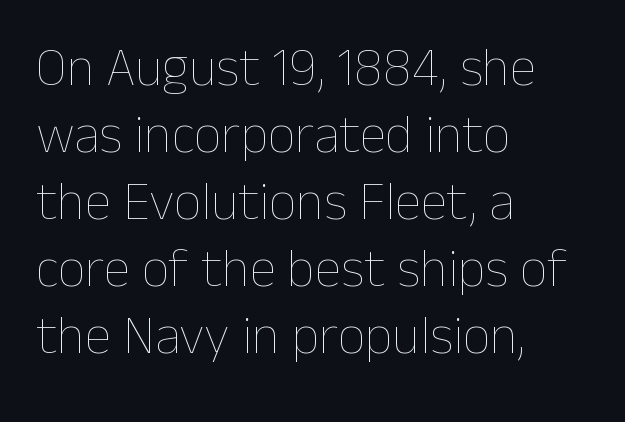
No heavy texture on the line: the type isn't bold. This sample has the flowing, uneven cadence of proportional lettering. Rule under the text: the space is simply empty. All the whitespace from short lines collects on the right. Characters remain perfectly vertical along every line.
